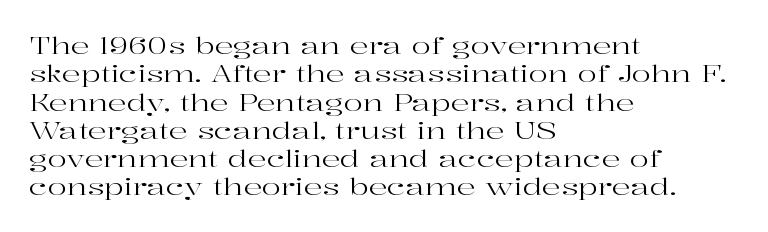
The image shows 23 px text type, upright; set left-aligned, line spacing 1.23x, normal letter spacing, not underlined.
